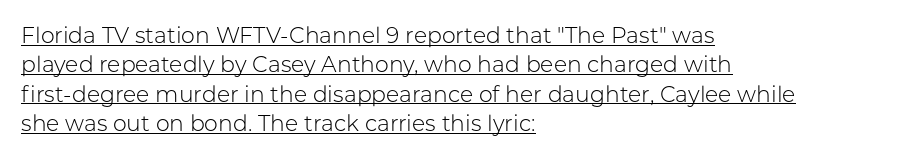
The image shows 22 px text type, upright; set left-aligned, normal line spacing (1.34x), normal letter spacing, underlined.
